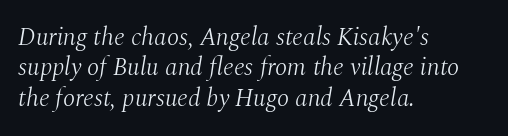
Q: Is the text bold? A: No.
Q: Is the text italic (slanted)? A: Yes, it leans right by about 10 degrees.
Q: Is the text underlined? A: No.
Q: How is the paragraph aligned? A: Left-aligned.
Q: Is the spacing between letters normal or unusually wide? A: Normal.
